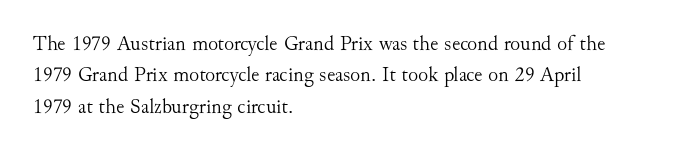
Q: Is the text bold? A: No.
Q: Is the text italic (slanted)? A: No, it is upright.
Q: Is the text underlined? A: No.
Q: How is the paragraph aligned? A: Left-aligned.
Q: Is the spacing between letters normal or unusually wide? A: Normal.
Q: Is the spacing between lines tight, normal or loose? A: Normal.
